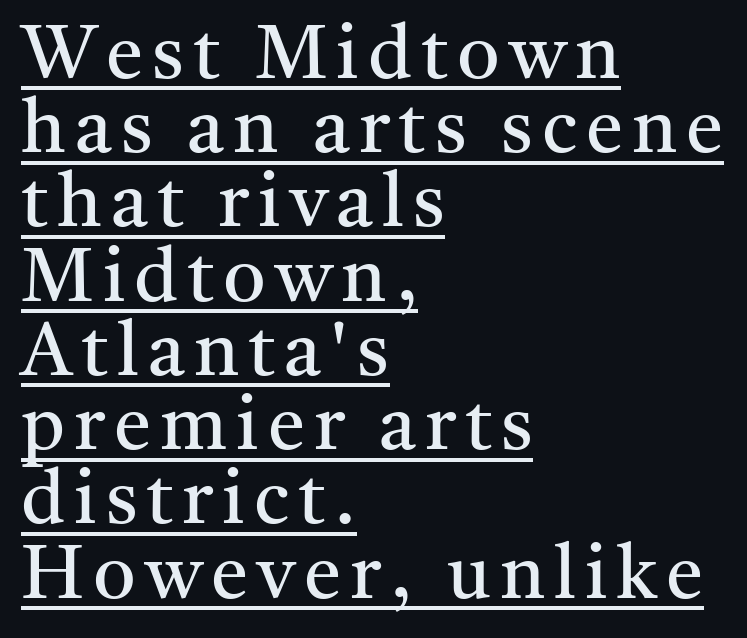
The image shows 75 px regular-weight serif type, upright; set left-aligned, tight line spacing (0.99x), underlined; medium stroke contrast and a medium x-height.
